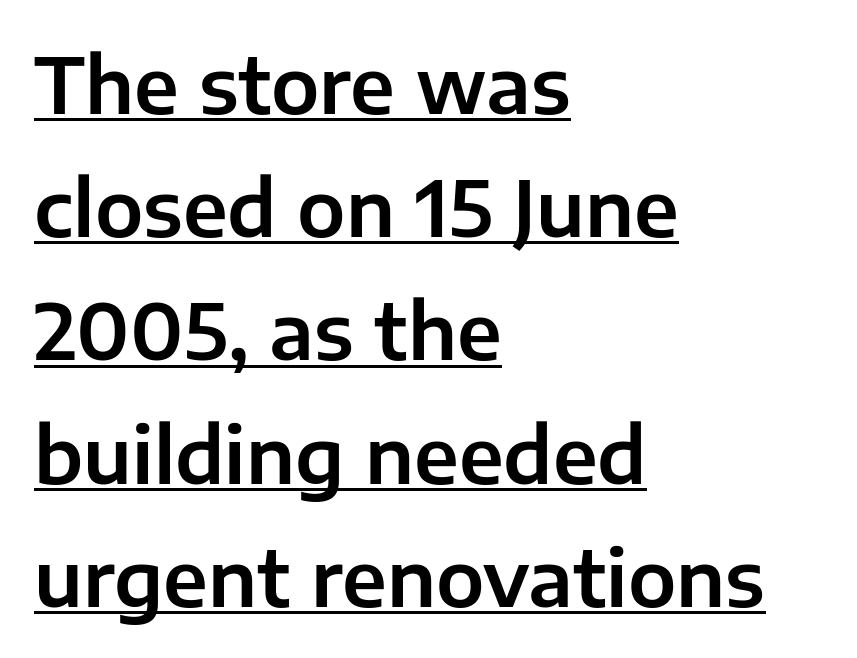
Q: Is the text italic (slanted)? A: No, it is upright.
Q: Is the typeface a serif or a sans-serif typeface? A: Sans-serif.
Q: Is the text underlined? A: Yes.
Q: How is the paragraph aligned? A: Left-aligned.
Q: Is the spacing between letters normal or unusually wide? A: Normal.
Q: Is the spacing between lines tight, normal or loose? A: Normal.
Q: Width (condensed, normal, or wide)? A: Normal.
Q: Stroke contrast? A: Low.
Q: x-height? A: Medium.
Q: Monospaced? A: No.
